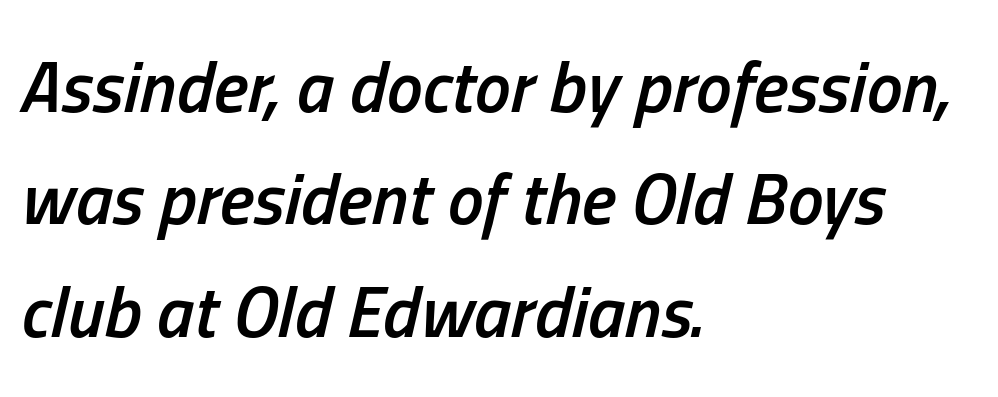
{"italic": "yes", "lean": "right", "slant_degrees": 13, "bold": "semi", "weight": "semibold", "width": "condensed", "stroke_contrast": "low", "x_height": "medium", "monospaced": "no", "underline": "no", "align": "left", "line_spacing": "normal", "line_spacing_ratio": 1.56, "letter_spacing": "normal", "letter_spacing_em": 0.0, "glyph_px": 72}
